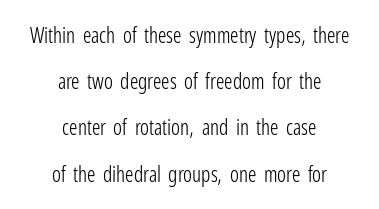
Q: Is the text bold? A: No.
Q: Is the text italic (slanted)? A: No, it is upright.
Q: Is the text underlined? A: No.
Q: How is the paragraph aligned? A: Centered.
Q: Is the spacing between letters normal or unusually wide? A: Normal.
Q: Is the spacing between lines tight, normal or loose? A: Loose.
